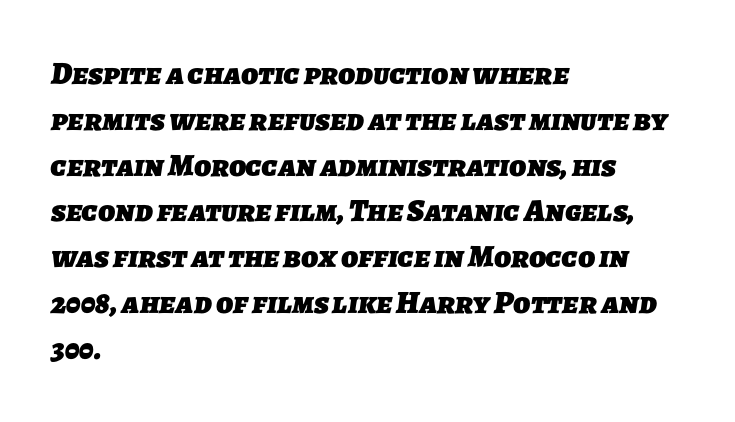
{"serif": "no", "bold": "yes", "weight": "heavy", "width": "normal", "stroke_contrast": "low", "x_height": "medium", "monospaced": "no", "underline": "no", "align": "left", "line_spacing": "normal", "line_spacing_ratio": 1.43, "letter_spacing": "normal", "letter_spacing_em": 0.0, "glyph_px": 32}
